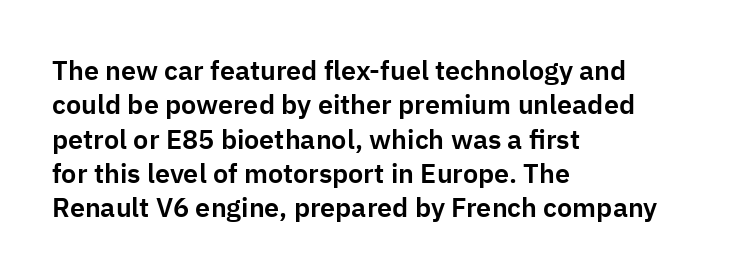
Q: Is the text italic (slanted)? A: No, it is upright.
Q: Is the text underlined? A: No.
Q: How is the paragraph aligned? A: Left-aligned.
Q: Is the spacing between letters normal or unusually wide? A: Normal.
Q: Is the spacing between lines tight, normal or loose? A: Normal.
